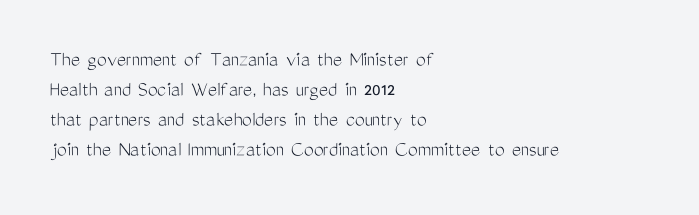
{"italic": "no", "bold": "no", "underline": "no", "align": "left", "line_spacing": "normal", "line_spacing_ratio": 1.36, "letter_spacing": "normal", "letter_spacing_em": 0.0, "glyph_px": 22}
